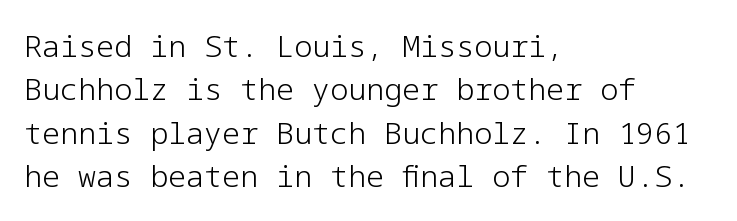
The image shows 30 px light sans-serif type, upright; set left-aligned, normal line spacing (1.45x), normal letter spacing, not underlined; low stroke contrast and a medium x-height.
